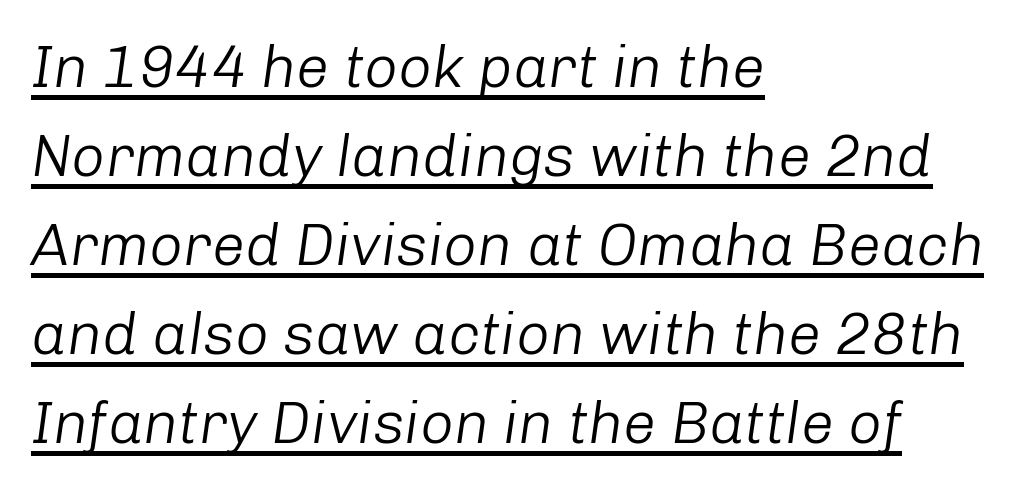
The lettering is marked with a stroke running underneath it. Observe the ordinary spacing: letters are neighbours, not strangers. A typesetter would call this leading conventional body-copy spacing. Weight class: somewhere from thin through regular. Style check: oblique. Here the designer chose a conventional face with non-uniform glyph widths.
